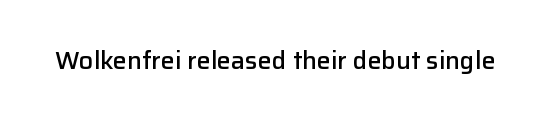
{"italic": "no", "bold": "semi", "underline": "no", "letter_spacing": "normal", "letter_spacing_em": 0.0, "glyph_px": 25}
